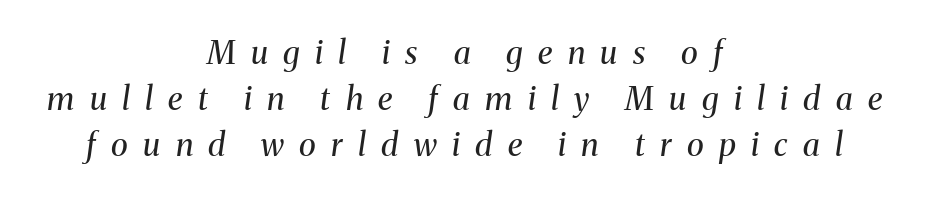
{"serif": "yes", "italic": "yes", "lean": "right", "slant_degrees": 8, "bold": "no", "weight": "regular", "width": "normal", "stroke_contrast": "medium", "x_height": "medium", "monospaced": "no", "underline": "no", "align": "center", "line_spacing": "normal", "line_spacing_ratio": 1.43, "letter_spacing": "wide", "letter_spacing_em": 0.48, "glyph_px": 32}
